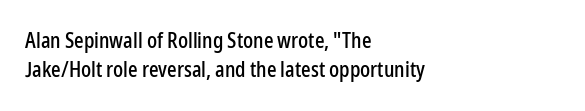
{"italic": "no", "underline": "no", "align": "left", "line_spacing": "normal", "line_spacing_ratio": 1.37, "letter_spacing": "normal", "letter_spacing_em": 0.0, "glyph_px": 21}
